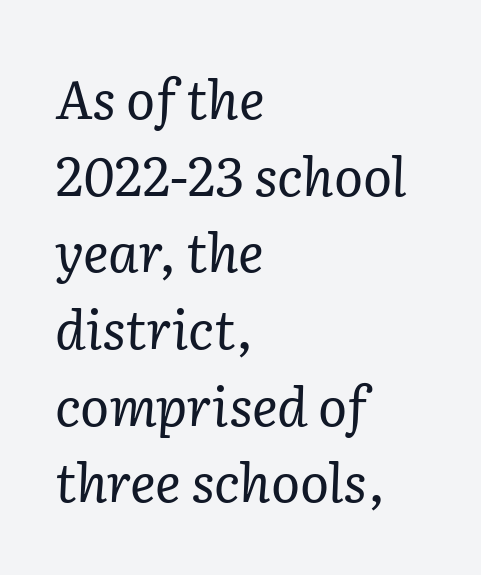
{"serif": "yes", "italic": "yes", "lean": "right", "slant_degrees": 2, "bold": "no", "weight": "regular", "width": "normal", "stroke_contrast": "low", "x_height": "medium", "monospaced": "no", "underline": "no", "align": "left", "line_spacing": "normal", "line_spacing_ratio": 1.42, "letter_spacing": "normal", "letter_spacing_em": 0.0, "glyph_px": 54}
